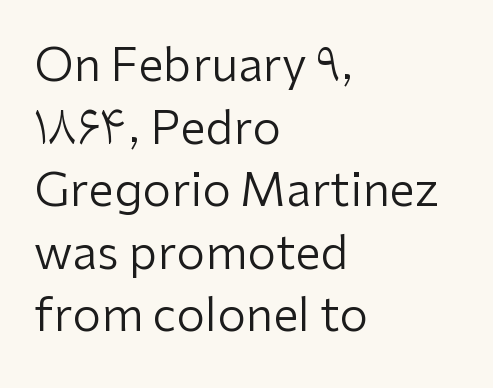
The image shows 46 px regular-weight sans-serif type, upright; set left-aligned, normal line spacing (1.36x), normal letter spacing, not underlined; low stroke contrast and a medium x-height.
